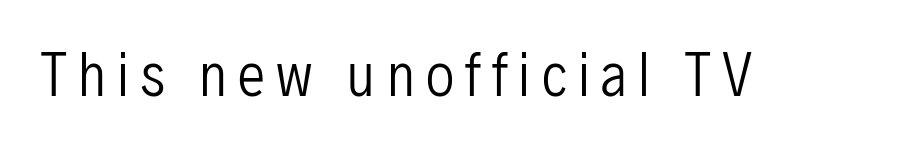
The glyphs in this specimen are sans serif. Inter-character spacing is expanded well beyond the font's built-in metrics. Think of a printed novel: that variable character pitch is what you see here. Weight: in the light-to-regular range. Posture: vertical. Only glyphs here, with clear space below each row.
